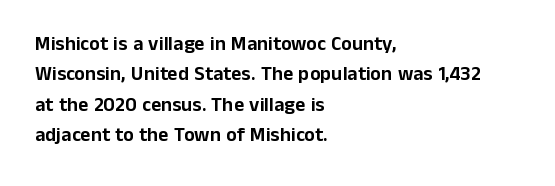
Q: Is the text italic (slanted)? A: No, it is upright.
Q: Is the text underlined? A: No.
Q: How is the paragraph aligned? A: Left-aligned.
Q: Is the spacing between letters normal or unusually wide? A: Normal.
Q: Is the spacing between lines tight, normal or loose? A: Normal.
